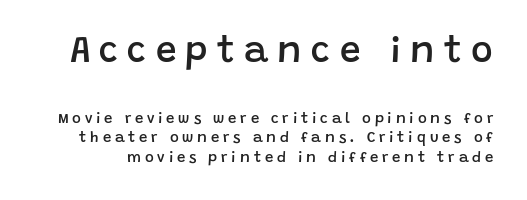
Character widths vary here, with narrow letters taking less room than wide ones. Line spacing here is normal. Stroke terminals: plain, sans-serif. Its strokes are somewhat broadened, the hallmark of semibold type. Quick note: not italic, upright.
